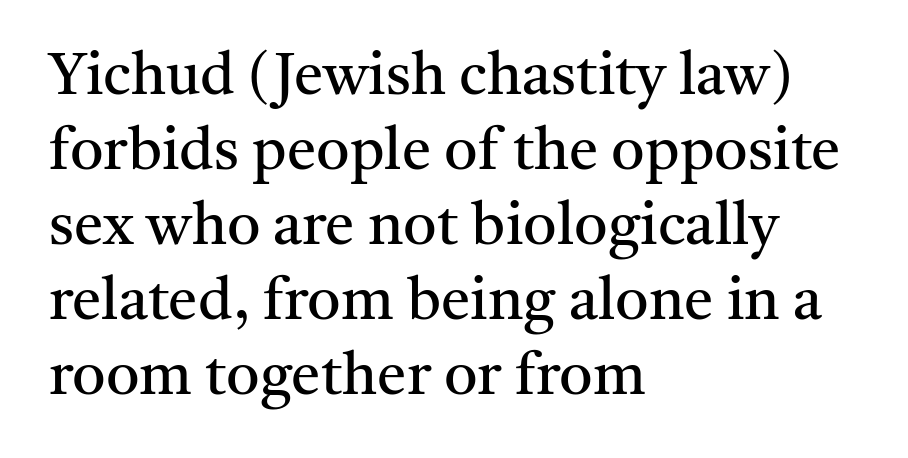
Q: Is the text bold? A: No.
Q: Is the text italic (slanted)? A: No, it is upright.
Q: Is the typeface a serif or a sans-serif typeface? A: Serif.
Q: Is the text underlined? A: No.
Q: How is the paragraph aligned? A: Left-aligned.
Q: Is the spacing between letters normal or unusually wide? A: Normal.
Q: Is the spacing between lines tight, normal or loose? A: Normal.
Q: Width (condensed, normal, or wide)? A: Normal.
Q: Stroke contrast? A: Medium.
Q: x-height? A: Medium.
Q: Monospaced? A: No.
